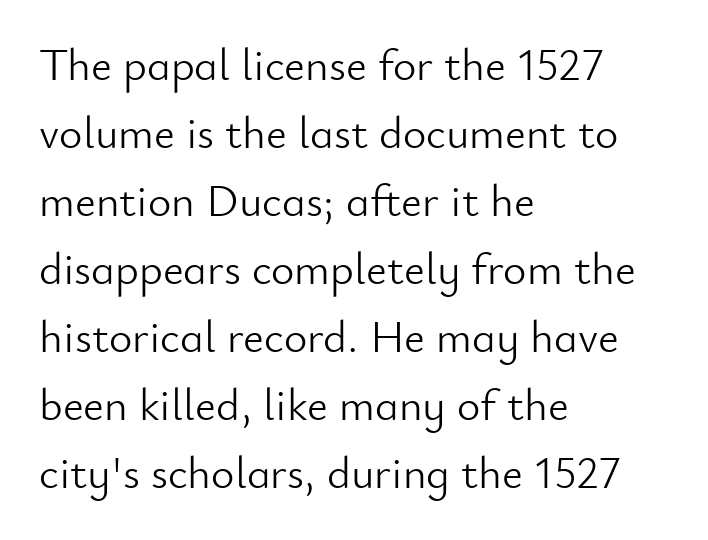
The space directly below the letters is spotless. The typeface has the unassuming heft of standard copy or less. The lettering holds an erect, upright posture throughout. Typeset ragged right — the left edge is the straight one. Is the letter spacing exaggerated? No — it looks like the ordinary default. The face used here is a sans, in the tradition of grotesques and geometrics.
